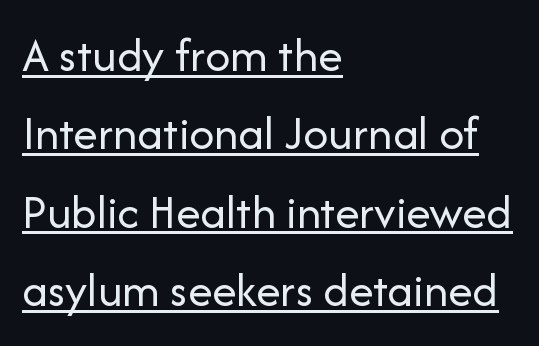
{"serif": "no", "italic": "no", "bold": "no", "weight": "regular", "width": "normal", "stroke_contrast": "low", "x_height": "medium", "monospaced": "no", "underline": "yes", "align": "left", "line_spacing": "normal", "line_spacing_ratio": 1.6, "letter_spacing": "normal", "letter_spacing_em": 0.0, "glyph_px": 49}
